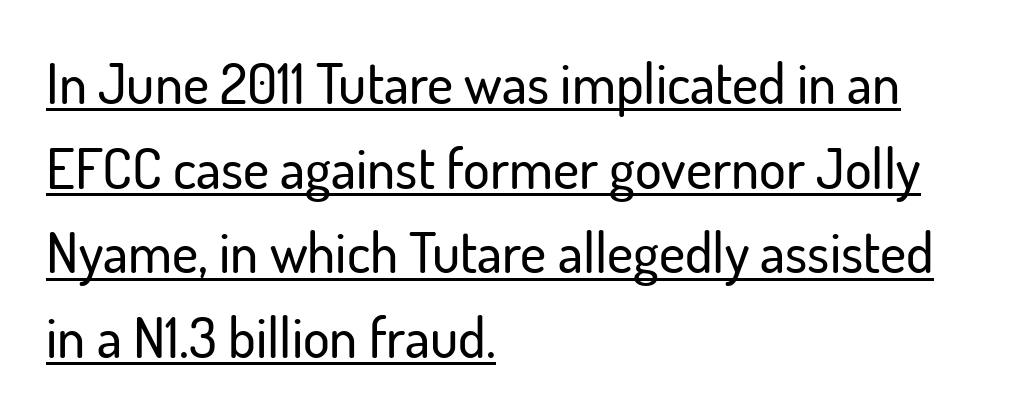
A sans-serif font was chosen for this passage. Looks like regular typesetting: each glyph gets only the width it needs. If you measured baseline to baseline, you'd find a middling distance. When letters stand straight like this, we call the style roman or upright. In designer terms, the underline attribute is active on this setting.
